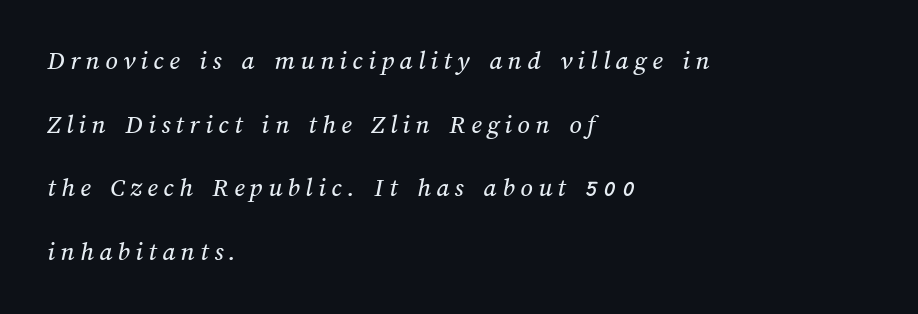
The image shows 27 px text type; set left-aligned, loose line spacing (2.36x), unusually wide letter spacing (+0.2 em), not underlined.
